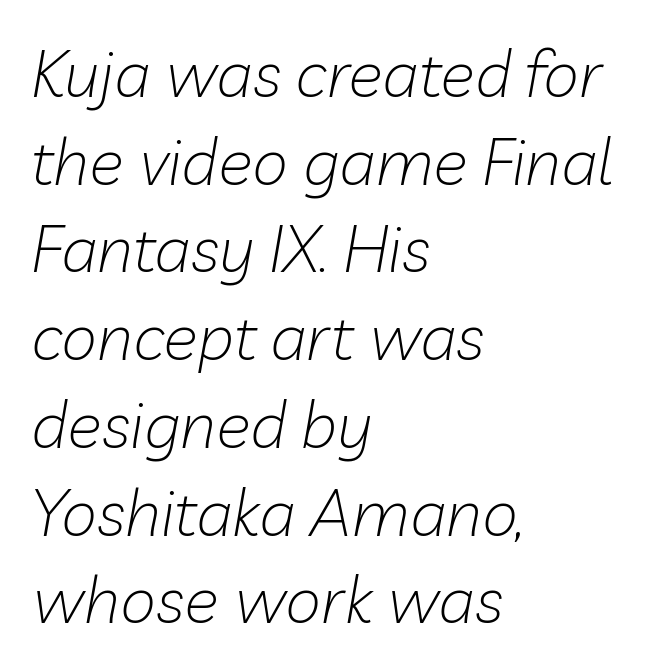
The passage shown is not underscored anywhere. The letters are slanted; this is an italic face. These lines are set flush left with a ragged right edge. Is there much room between lines? A standard amount, neither cramped nor airy.
